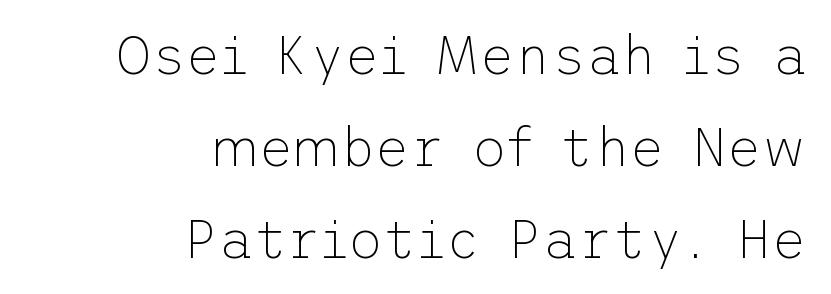
{"serif": "no", "italic": "no", "bold": "no", "weight": "thin", "width": "normal", "stroke_contrast": "low", "x_height": "medium", "underline": "no", "align": "right", "line_spacing": "normal", "line_spacing_ratio": 1.7, "letter_spacing": "normal", "letter_spacing_em": 0.0, "glyph_px": 54}
